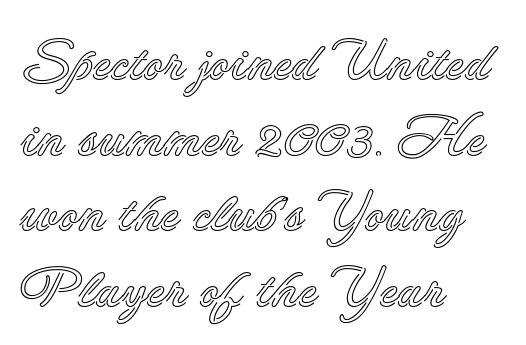
Q: Is the text italic (slanted)? A: Yes.
Q: Is the text underlined? A: No.
Q: How is the paragraph aligned? A: Left-aligned.
Q: Is the spacing between letters normal or unusually wide? A: Normal.
Q: Is the spacing between lines tight, normal or loose? A: Normal.
Q: Width (condensed, normal, or wide)? A: Normal.
Q: x-height? A: Small.
Q: Monospaced? A: No.
